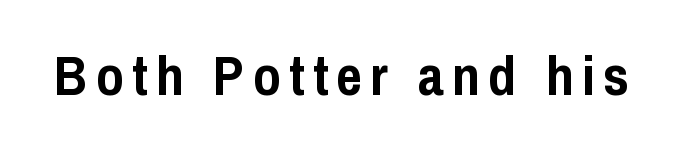
{"serif": "no", "italic": "no", "bold": "yes", "weight": "semibold", "width": "condensed", "stroke_contrast": "low", "x_height": "medium", "monospaced": "no", "underline": "no", "glyph_px": 56}
